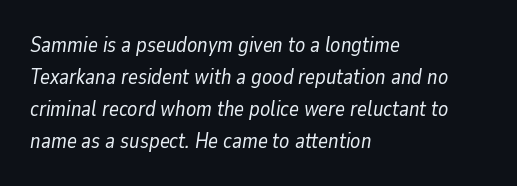
Vertical spacing — default. A clean baseline with only descenders dipping below it. A light-to-regular cut is what we see here. You could call the tracking neutral — neither tight nor loose. Teacher's note: observe the even left margin — that is flush-left alignment. The lettering tilts uniformly, giving the passage an italic look.
